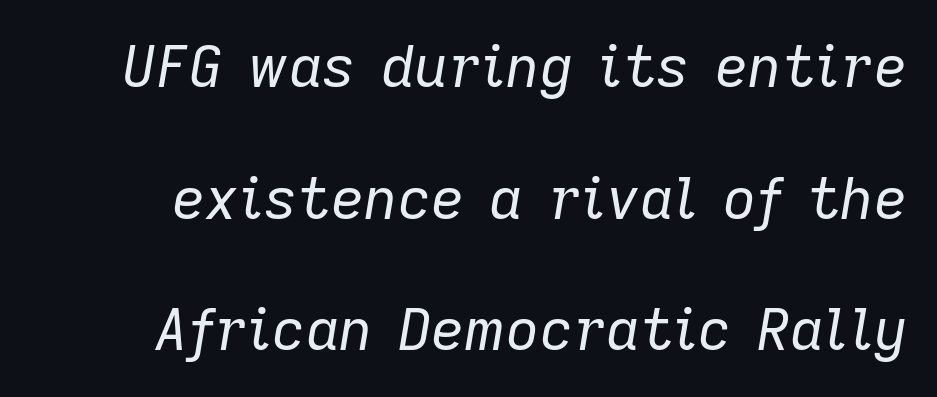
Q: Is the text bold? A: No.
Q: Is the text italic (slanted)? A: Yes, it leans right by about 9 degrees.
Q: Is the text underlined? A: No.
Q: Is the spacing between letters normal or unusually wide? A: Normal.
Q: Is the spacing between lines tight, normal or loose? A: Loose.
Q: Width (condensed, normal, or wide)? A: Normal.
Q: Stroke contrast? A: Low.
Q: x-height? A: Medium.
Q: Monospaced? A: No.
